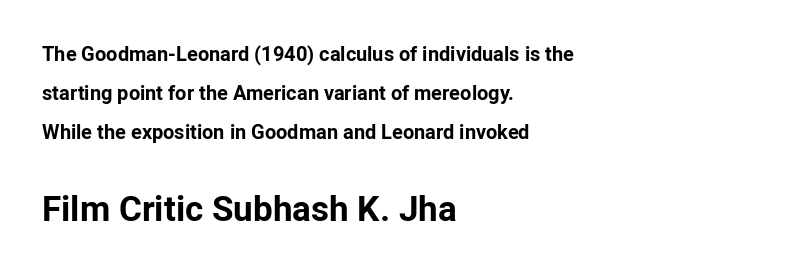
{"serif": "no", "italic": "no", "bold": "yes", "weight": "bold", "width": "normal", "stroke_contrast": "low", "x_height": "medium", "monospaced": "no", "underline": "no", "align": "left", "line_spacing": "loose", "line_spacing_ratio": 1.96, "letter_spacing": "normal", "letter_spacing_em": 0.0, "larger_block": "second", "size_ratio": 1.75, "glyph_px": 35}
